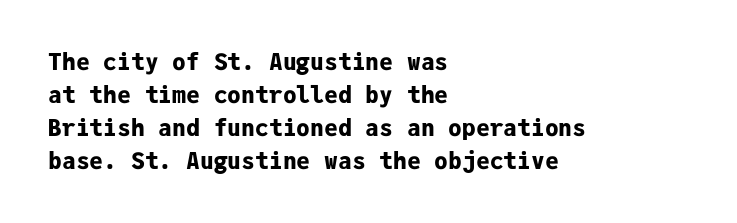
The gaps between neighbouring characters are ordinary and unremarkable. A dark, heavy texture on the line: the type is bold. Leftover space on each line is placed entirely after the last word. Reading down the column, the eye jumps a familiar distance to each next line. This is the regular roman posture of the typeface.
